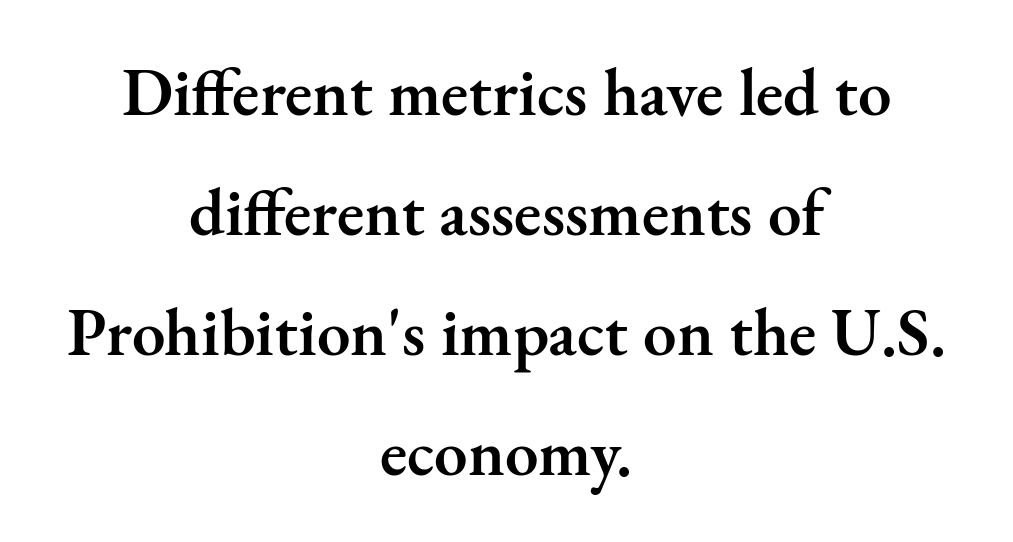
Q: Is the text bold? A: Semi-bold.
Q: Is the text italic (slanted)? A: No, it is upright.
Q: Is the typeface a serif or a sans-serif typeface? A: Serif.
Q: Is the text underlined? A: No.
Q: How is the paragraph aligned? A: Centered.
Q: Is the spacing between letters normal or unusually wide? A: Normal.
Q: Width (condensed, normal, or wide)? A: Normal.
Q: Stroke contrast? A: Medium.
Q: x-height? A: Small.
Q: Monospaced? A: No.
